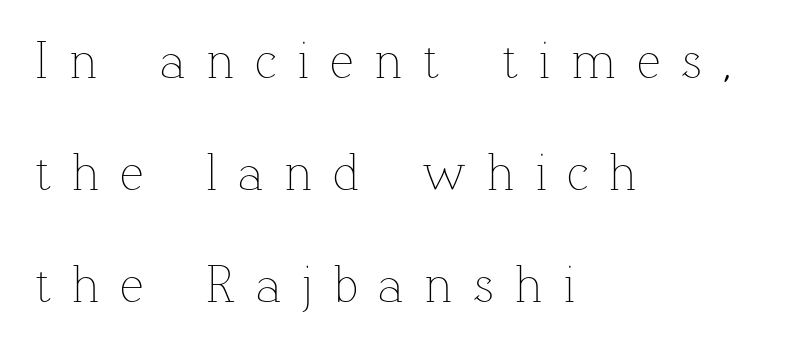
{"italic": "no", "bold": "no", "weight": "thin", "width": "normal", "stroke_contrast": "low", "x_height": "medium", "monospaced": "no", "underline": "no", "align": "left", "line_spacing": "loose", "line_spacing_ratio": 2.11, "letter_spacing": "wide", "letter_spacing_em": 0.39, "glyph_px": 53}
